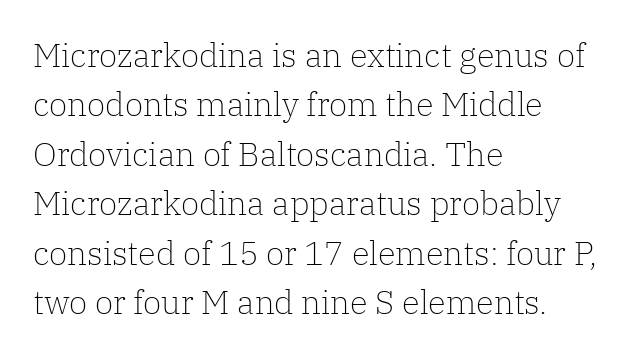
Each letter's strokes conclude with small projecting serifs. Varying glyph widths throughout — classic text-font behaviour. The type sits square on the baseline with zero lean. If you measured baseline to baseline, you'd find a middling distance.
